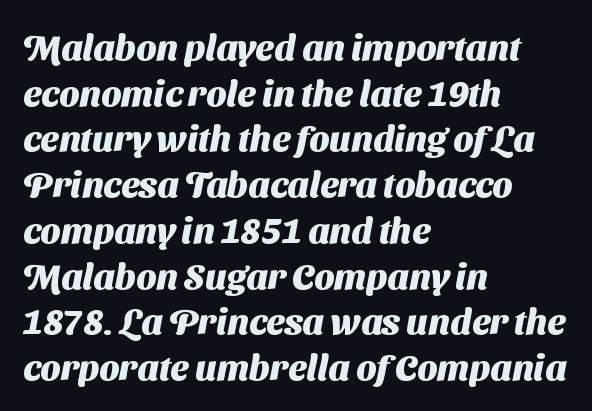
{"serif": "no", "bold": "yes", "weight": "heavy", "width": "normal", "stroke_contrast": "medium", "x_height": "medium", "monospaced": "no", "underline": "no", "align": "left", "line_spacing": "normal", "line_spacing_ratio": 1.27, "letter_spacing": "normal", "letter_spacing_em": 0.0, "glyph_px": 36}
